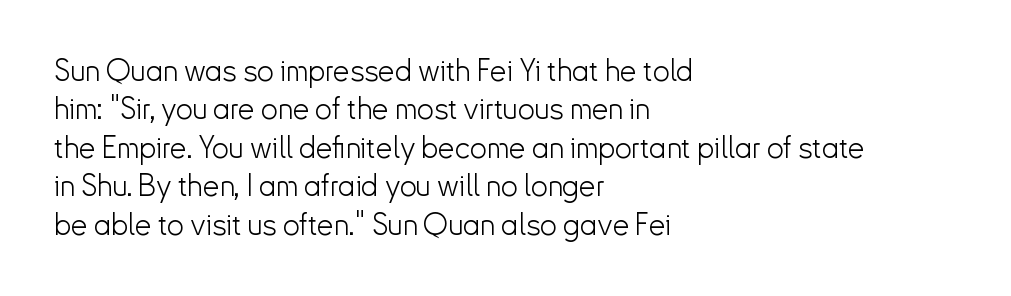
Does the type have serifs? No, each stem ends abruptly. Do the letters lean? They stand straight. Quick note: underline off. Teacher's note: observe the even left margin — that is flush-left alignment. These lines keep a tight, regular rhythm from letter to letter. The face used here is proportionally spaced, like ordinary book or web type.
